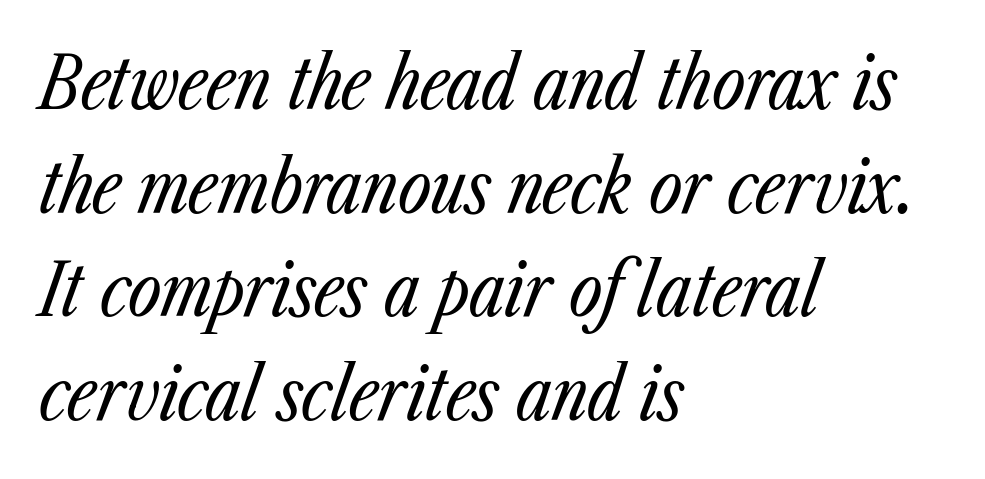
Q: Is the text bold? A: No.
Q: Is the text italic (slanted)? A: Yes, it leans right by about 23 degrees.
Q: Is the text underlined? A: No.
Q: How is the paragraph aligned? A: Left-aligned.
Q: Is the spacing between letters normal or unusually wide? A: Normal.
Q: Is the spacing between lines tight, normal or loose? A: Normal.
Q: Width (condensed, normal, or wide)? A: Condensed.
Q: Stroke contrast? A: Low.
Q: x-height? A: Medium.
Q: Monospaced? A: No.
